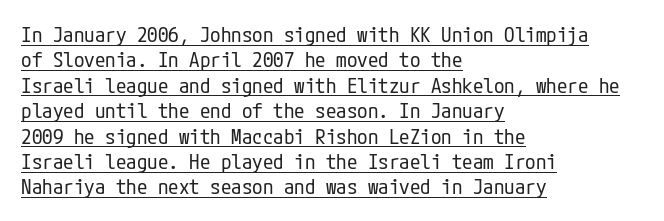
This is the regular roman posture of the typeface. Weight: in the light-to-regular range. Where is the straight margin? On the left. This is underlined copy, the kind a proofreader might mark for attention. The letters sit at their default tracking, neither squeezed nor spread.
